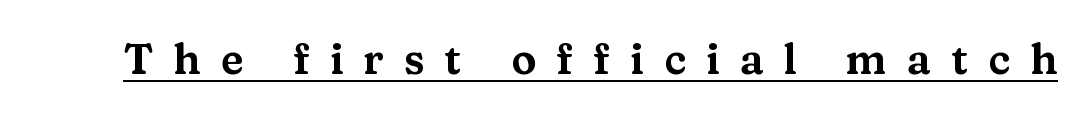
{"serif": "yes", "italic": "no", "width": "wide", "stroke_contrast": "medium", "x_height": "medium", "monospaced": "no", "underline": "yes", "letter_spacing": "wide", "letter_spacing_em": 0.48, "glyph_px": 42}
